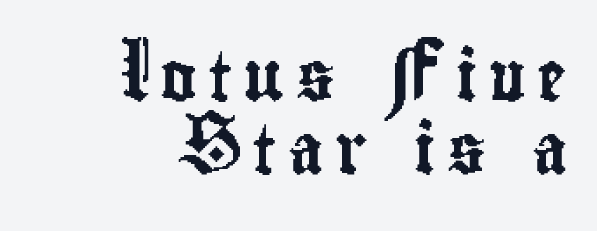
The image shows 49 px condensed sans-serif type, upright; set right-aligned, normal line spacing (1.48x), unusually wide letter spacing (+0.24 em), not underlined; low stroke contrast and a small x-height.
